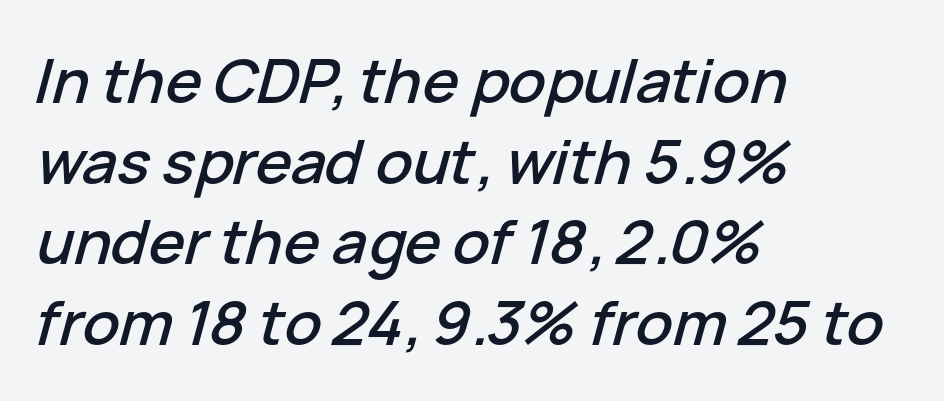
Q: Is the text italic (slanted)? A: Yes, it leans right by about 15 degrees.
Q: Is the text underlined? A: No.
Q: How is the paragraph aligned? A: Left-aligned.
Q: Is the spacing between letters normal or unusually wide? A: Normal.
Q: Is the spacing between lines tight, normal or loose? A: Normal.
Q: Width (condensed, normal, or wide)? A: Normal.
Q: Stroke contrast? A: Low.
Q: x-height? A: Medium.
Q: Monospaced? A: No.
